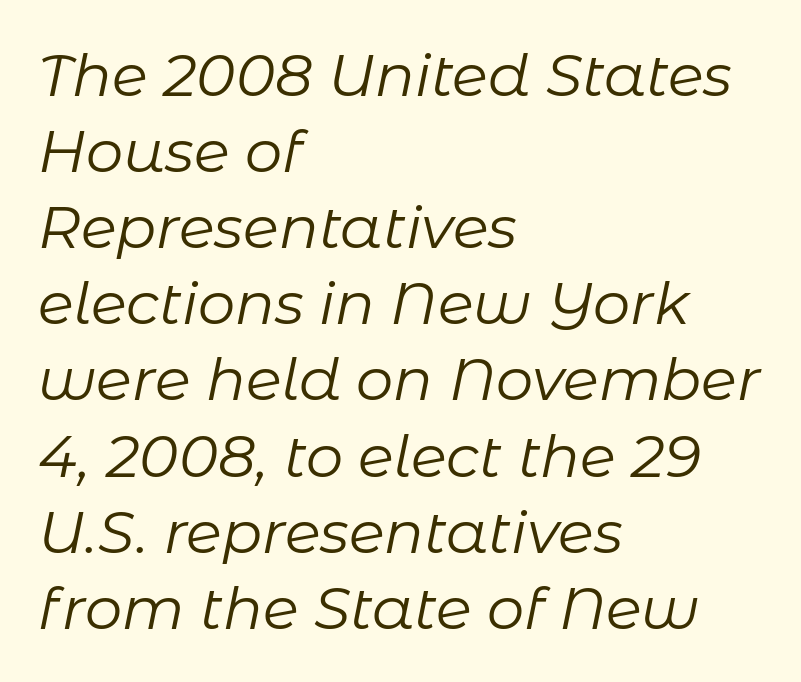
{"italic": "yes", "lean": "right", "slant_degrees": 11, "bold": "no", "weight": "regular", "width": "normal", "stroke_contrast": "low", "x_height": "medium", "monospaced": "no", "underline": "no", "align": "left", "line_spacing": "normal", "line_spacing_ratio": 1.29, "letter_spacing": "normal", "letter_spacing_em": 0.0, "glyph_px": 59}
